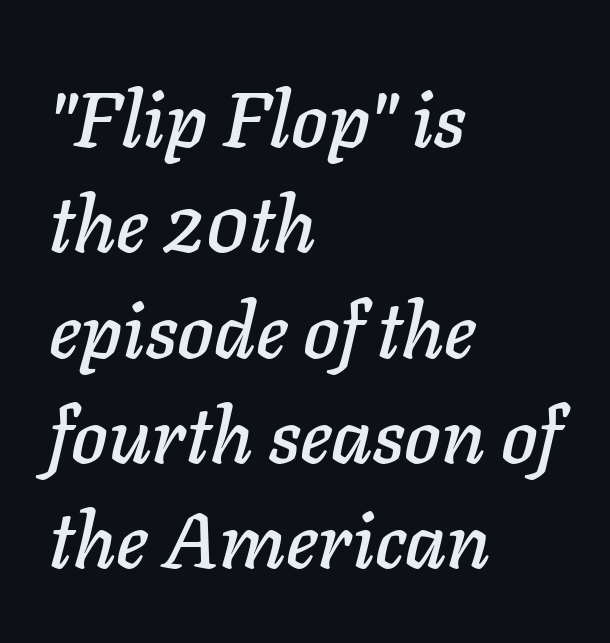
{"italic": "yes", "lean": "right", "slant_degrees": 11, "width": "normal", "stroke_contrast": "low", "x_height": "medium", "monospaced": "no", "underline": "no", "align": "left", "line_spacing": "normal", "line_spacing_ratio": 1.35, "letter_spacing": "normal", "letter_spacing_em": 0.0, "glyph_px": 78}
